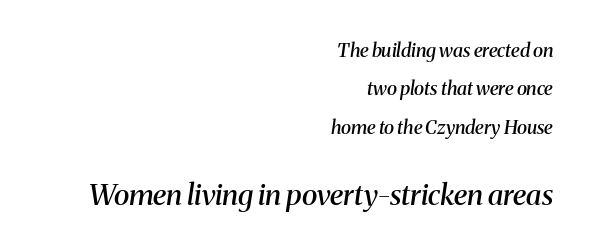
This sample has the flowing, uneven cadence of proportional lettering. Does the copy run flush right? Yes — the right margin is perfectly even. A fair bit of extra ink — the face is semibold, not bold. The passage shown has conventional tracking throughout.
